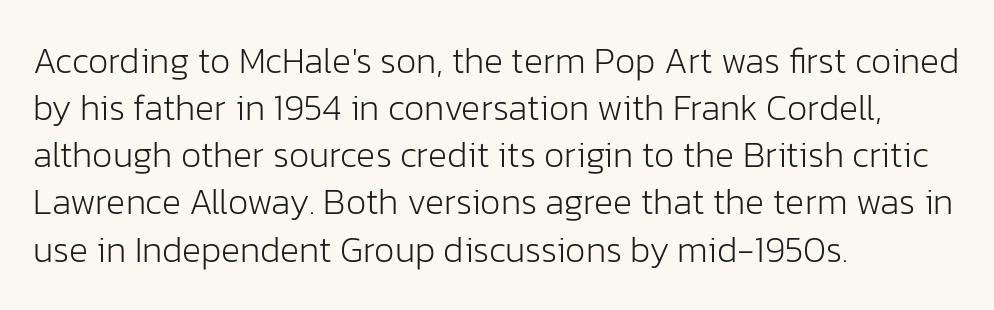
Quick note: underline off. Posture: vertical. Looks like regular typesetting: each glyph gets only the width it needs. Stroke thickness stays within the range of a standard reading face or lighter.
